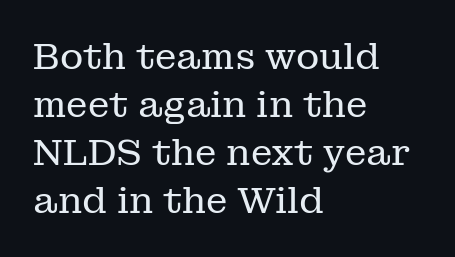
Q: Is the text bold? A: No.
Q: Is the text italic (slanted)? A: No, it is upright.
Q: Is the typeface a serif or a sans-serif typeface? A: Serif.
Q: Is the text underlined? A: No.
Q: How is the paragraph aligned? A: Left-aligned.
Q: Is the spacing between letters normal or unusually wide? A: Normal.
Q: Is the spacing between lines tight, normal or loose? A: Normal.
Q: Width (condensed, normal, or wide)? A: Normal.
Q: Stroke contrast? A: Low.
Q: x-height? A: Medium.
Q: Monospaced? A: No.
